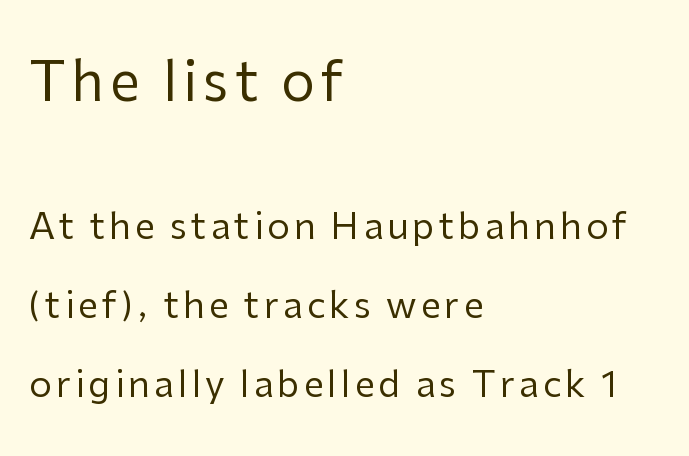
{"serif": "no", "italic": "no", "bold": "no", "weight": "regular", "width": "normal", "stroke_contrast": "low", "x_height": "medium", "monospaced": "no", "underline": "no", "align": "left", "line_spacing": "loose", "line_spacing_ratio": 2.2, "larger_block": "first", "size_ratio": 1.5, "glyph_px": 54}
